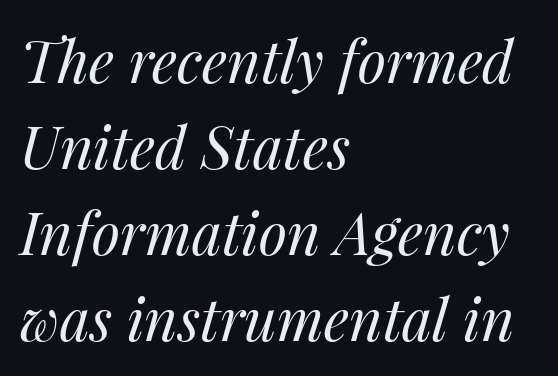
Underlining? Definitely not there. The rendering uses a moderate line-height, typical for paragraphs. Does the copy run flush right? No — it runs flush left. What stands out about the letter spacing? Nothing — it is the standard amount. Characters are canted at an angle relative to the baseline's perpendicular.
